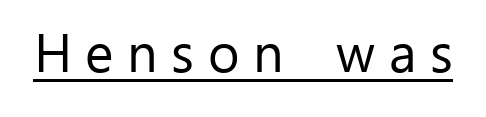
Q: Is the text bold? A: No.
Q: Is the text italic (slanted)? A: No, it is upright.
Q: Is the typeface a serif or a sans-serif typeface? A: Sans-serif.
Q: Is the text underlined? A: Yes.
Q: Is the spacing between letters normal or unusually wide? A: Unusually wide.
Q: Width (condensed, normal, or wide)? A: Normal.
Q: Stroke contrast? A: Low.
Q: x-height? A: Medium.
Q: Monospaced? A: No.
